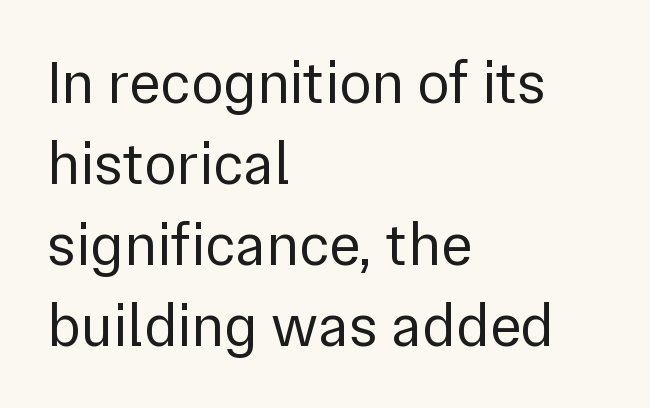
The image shows 60 px regular-weight sans-serif type, upright; set left-aligned, normal line spacing (1.35x), normal letter spacing, not underlined; low stroke contrast and a medium x-height.
